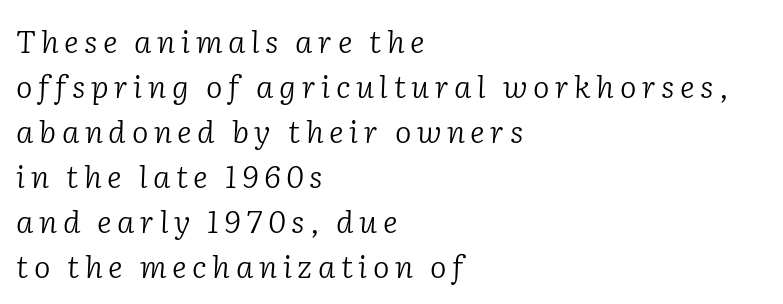
Q: Is the text bold? A: No.
Q: Is the text italic (slanted)? A: Yes, it leans right by about 2 degrees.
Q: Is the typeface a serif or a sans-serif typeface? A: Serif.
Q: Is the text underlined? A: No.
Q: How is the paragraph aligned? A: Left-aligned.
Q: Is the spacing between lines tight, normal or loose? A: Normal.
Q: Width (condensed, normal, or wide)? A: Normal.
Q: Stroke contrast? A: Low.
Q: x-height? A: Medium.
Q: Monospaced? A: No.
